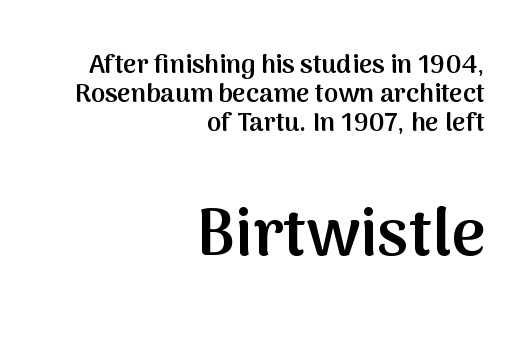
{"serif": "no", "italic": "no", "bold": "semi", "weight": "semibold", "width": "normal", "stroke_contrast": "medium", "x_height": "medium", "monospaced": "no", "underline": "no", "align": "right", "line_spacing": "tight", "line_spacing_ratio": 1.11, "letter_spacing": "normal", "letter_spacing_em": 0.0, "larger_block": "second", "size_ratio": 2.54, "glyph_px": 66}
